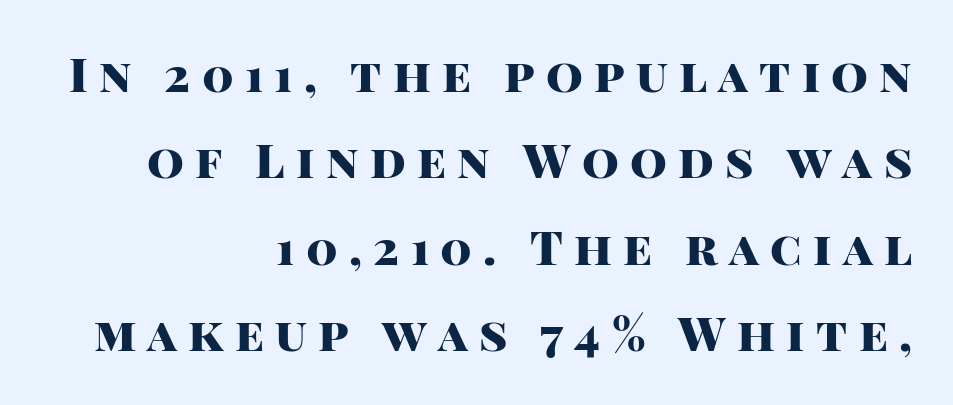
{"serif": "no", "italic": "no", "bold": "yes", "weight": "heavy", "width": "normal", "stroke_contrast": "high", "x_height": "large", "monospaced": "no", "underline": "no", "align": "right", "line_spacing_ratio": 1.84, "letter_spacing": "wide", "letter_spacing_em": 0.24, "glyph_px": 47}
